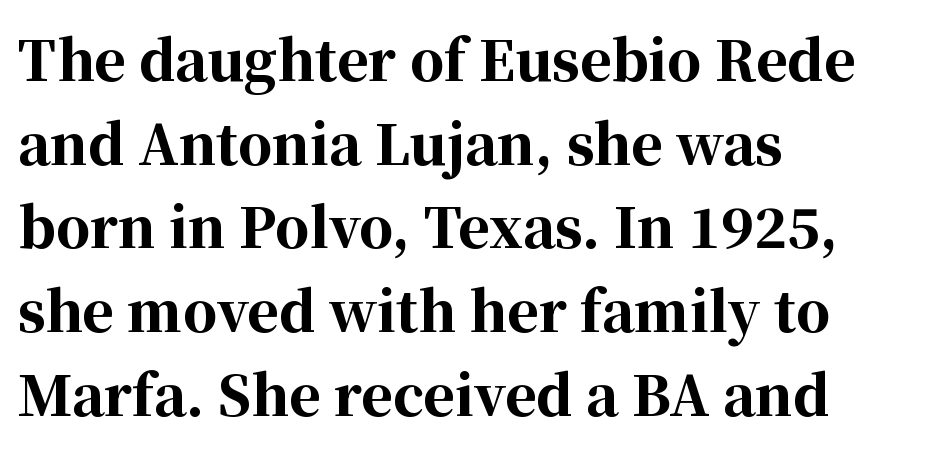
The image shows 54 px bold serif type, upright; set left-aligned, normal line spacing (1.55x), normal letter spacing, not underlined; high stroke contrast and a medium x-height.
